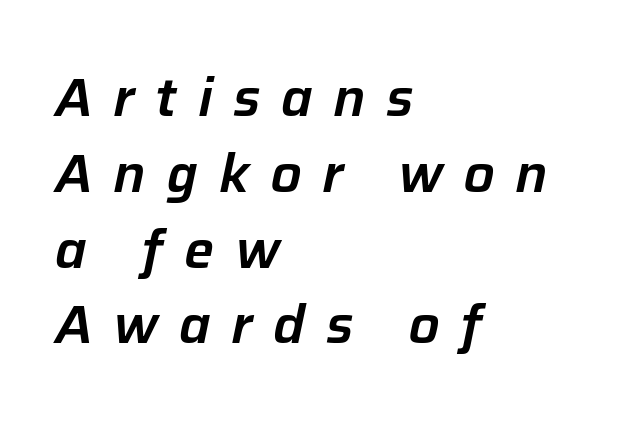
Q: Is the text italic (slanted)? A: Yes, it leans right by about 12 degrees.
Q: Is the text underlined? A: No.
Q: How is the paragraph aligned? A: Left-aligned.
Q: Is the spacing between letters normal or unusually wide? A: Unusually wide.
Q: Is the spacing between lines tight, normal or loose? A: Normal.
Q: Width (condensed, normal, or wide)? A: Normal.
Q: Stroke contrast? A: Low.
Q: x-height? A: Medium.
Q: Monospaced? A: No.
